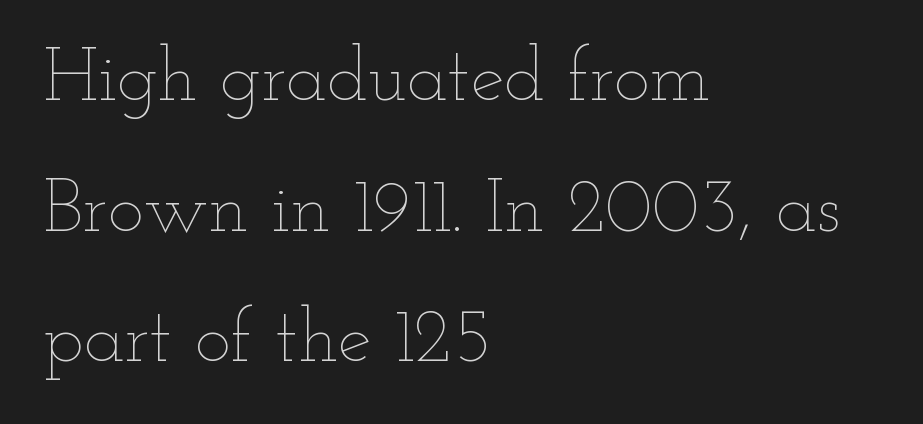
Q: Is the text bold? A: No.
Q: Is the text italic (slanted)? A: No, it is upright.
Q: Is the text underlined? A: No.
Q: How is the paragraph aligned? A: Left-aligned.
Q: Is the spacing between letters normal or unusually wide? A: Normal.
Q: Width (condensed, normal, or wide)? A: Wide.
Q: Stroke contrast? A: Low.
Q: x-height? A: Small.
Q: Monospaced? A: No.
